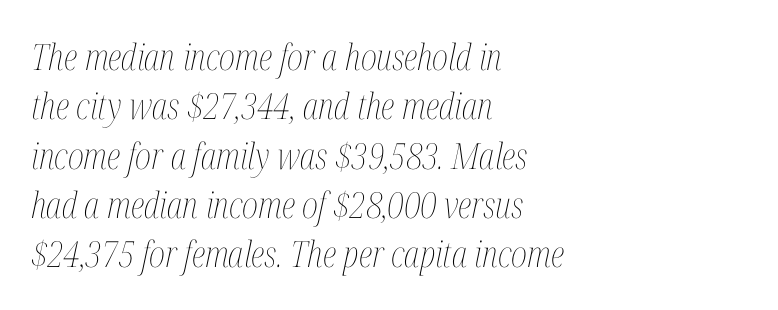
The image shows 36 px thin, condensed type, italic (leaning right); set left-aligned, normal line spacing (1.37x), normal letter spacing, not underlined; medium stroke contrast and a medium x-height.
